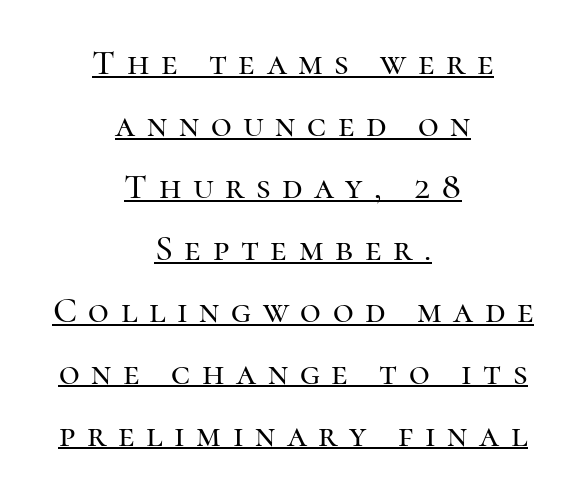
The image shows 36 px serif type, upright; set centered, line spacing 1.72x, unusually wide letter spacing (+0.32 em), underlined; high stroke contrast and a medium x-height.
